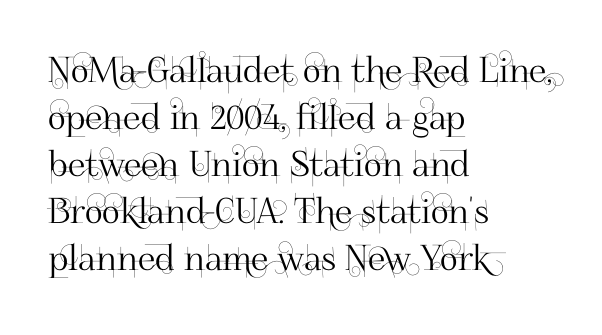
The image shows 35 px sans-serif type, upright; set left-aligned, normal line spacing (1.34x), normal letter spacing, not underlined; high stroke contrast and a small x-height.
